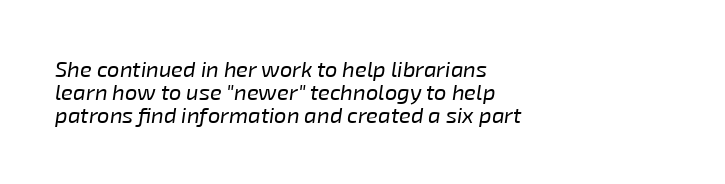
{"italic": "yes", "lean": "right", "slant_degrees": 8, "bold": "no", "underline": "no", "align": "left", "line_spacing": "tight", "line_spacing_ratio": 1.05, "letter_spacing": "normal", "letter_spacing_em": 0.0, "glyph_px": 22}
